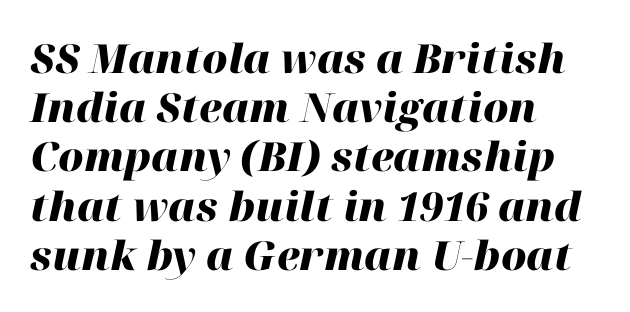
{"italic": "yes", "lean": "right", "slant_degrees": 12, "bold": "yes", "weight": "heavy", "width": "normal", "stroke_contrast": "high", "x_height": "medium", "monospaced": "no", "underline": "no", "align": "left", "line_spacing_ratio": 1.23, "letter_spacing": "normal", "letter_spacing_em": 0.0, "glyph_px": 40}
